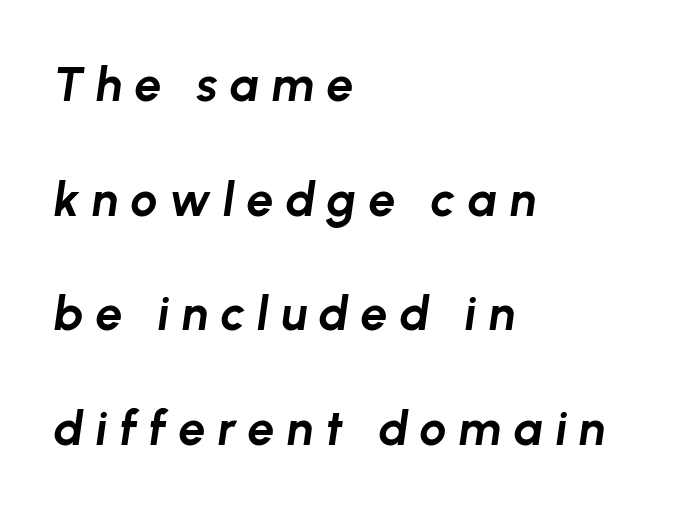
This sample uses expanded letter spacing, leaving extra air between glyphs. A typesetter would call this leading open, well beyond the default. The rendering anchors every line to the left-hand side. The glyphs are unaccompanied by any horizontal stroke below them.
